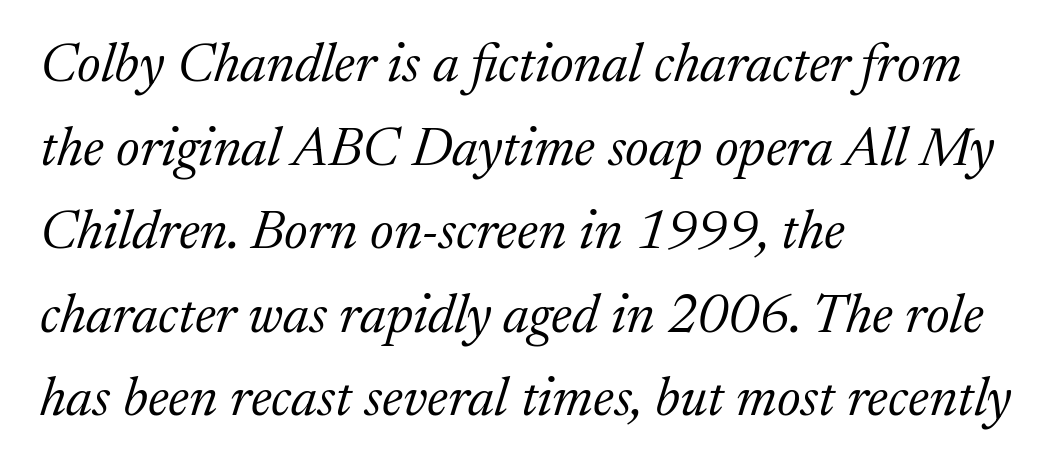
Students, observe: this is what conventionally led text looks like. Does extra space separate the letters? No, they use regular spacing. Compared with a typical body face, this is equally light or lighter still. Note: serifs present on the glyphs. The setting favours the left margin, as ordinary paragraphs usually do.
